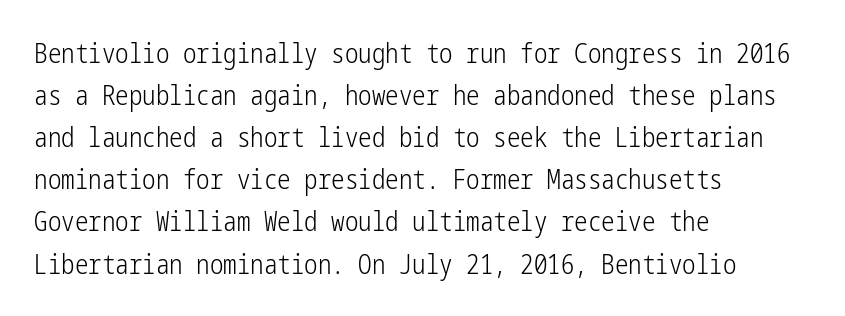
Q: Is the text bold? A: No.
Q: Is the text italic (slanted)? A: No, it is upright.
Q: Is the text underlined? A: No.
Q: How is the paragraph aligned? A: Left-aligned.
Q: Is the spacing between letters normal or unusually wide? A: Normal.
Q: Is the spacing between lines tight, normal or loose? A: Normal.
